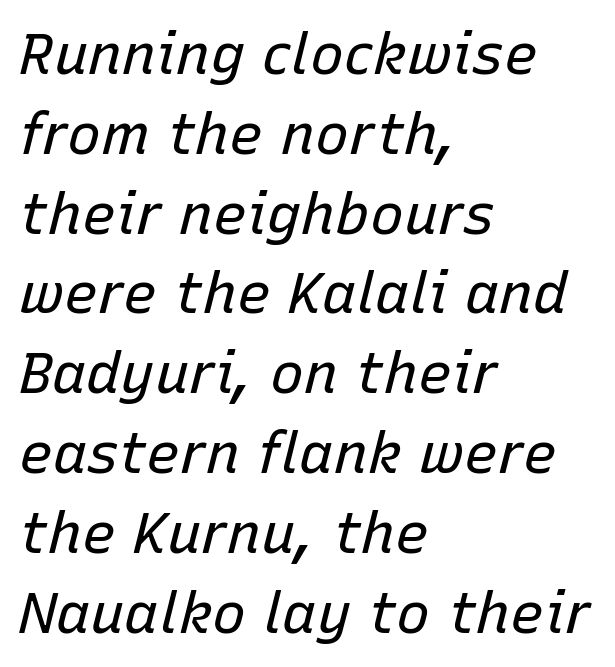
Q: Is the text bold? A: No.
Q: Is the text italic (slanted)? A: Yes, it leans right by about 15 degrees.
Q: Is the text underlined? A: No.
Q: How is the paragraph aligned? A: Left-aligned.
Q: Is the spacing between letters normal or unusually wide? A: Normal.
Q: Is the spacing between lines tight, normal or loose? A: Normal.
Q: Width (condensed, normal, or wide)? A: Normal.
Q: Stroke contrast? A: Low.
Q: x-height? A: Medium.
Q: Monospaced? A: No.
